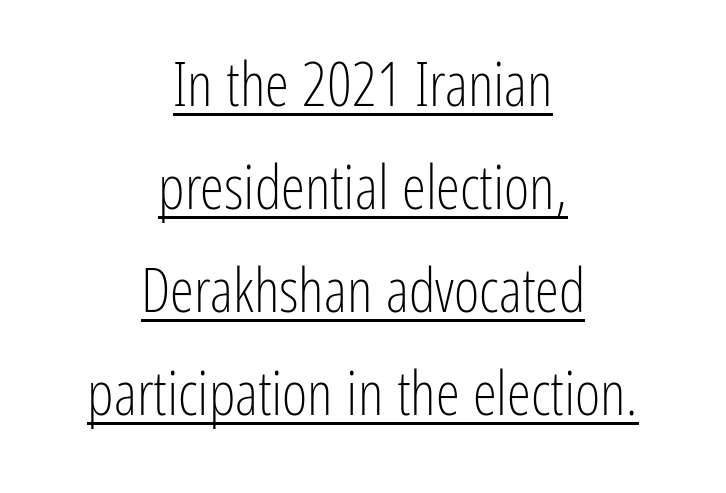
The image shows 61 px light, condensed sans-serif type, upright; set centered, normal line spacing (1.69x), normal letter spacing, underlined; low stroke contrast and a medium x-height.
